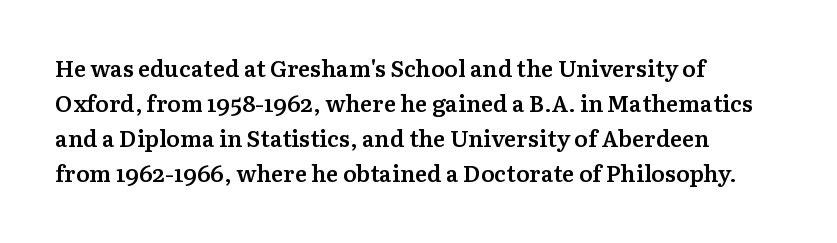
Q: Is the text bold? A: Semi-bold.
Q: Is the text italic (slanted)? A: No, it is upright.
Q: Is the text underlined? A: No.
Q: How is the paragraph aligned? A: Left-aligned.
Q: Is the spacing between letters normal or unusually wide? A: Normal.
Q: Is the spacing between lines tight, normal or loose? A: Normal.
